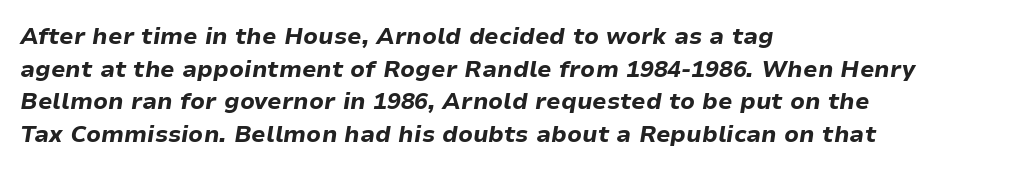
The rendering keeps characters at their native spacing. Plenty of ink on the page — the face is bold. Style check: oblique. Type without underlining. Leading matches the norm, producing a regular column. Caption: multi-line text, flush left, ragged right.
